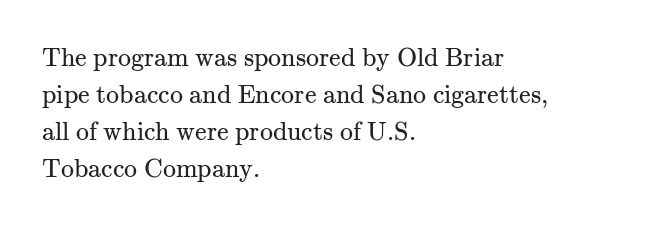
{"italic": "no", "bold": "no", "underline": "no", "align": "left", "line_spacing": "normal", "line_spacing_ratio": 1.42, "letter_spacing": "normal", "letter_spacing_em": 0.0, "glyph_px": 26}
